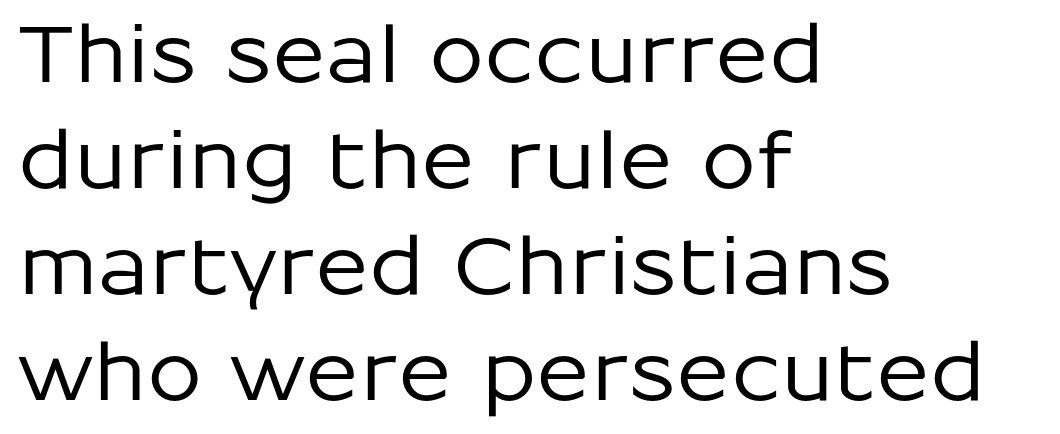
{"serif": "no", "italic": "no", "width": "normal", "stroke_contrast": "low", "x_height": "medium", "monospaced": "no", "underline": "no", "align": "left", "line_spacing": "normal", "line_spacing_ratio": 1.34, "letter_spacing": "normal", "letter_spacing_em": 0.0, "glyph_px": 79}
